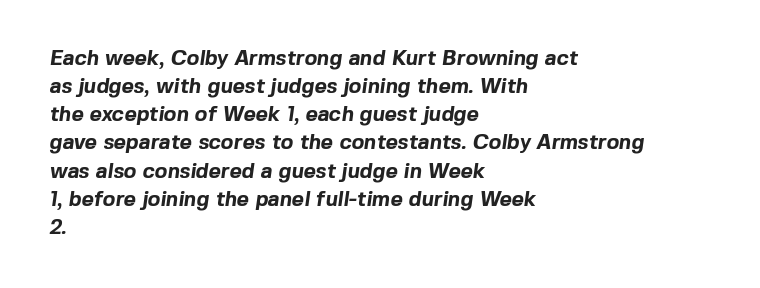
{"bold": "yes", "underline": "no", "align": "left", "line_spacing": "normal", "line_spacing_ratio": 1.34, "letter_spacing": "normal", "letter_spacing_em": 0.0, "glyph_px": 21}
